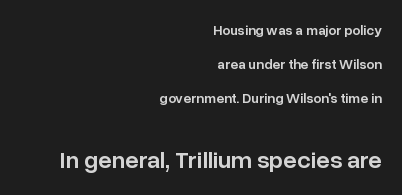
The image shows 24 px text type, upright; set right-aligned, loose line spacing (2.44x), normal letter spacing, not underlined; the second (bottom) block is 1.71x larger.
